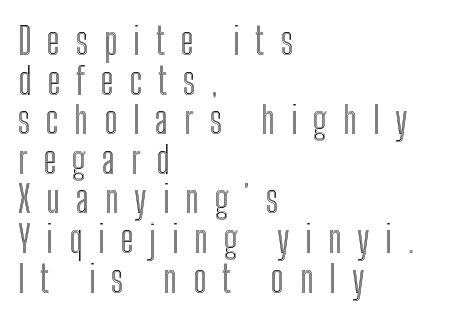
{"italic": "no", "width": "condensed", "x_height": "medium", "monospaced": "no", "underline": "no", "align": "left", "line_spacing": "tight", "line_spacing_ratio": 1.07, "letter_spacing": "wide", "letter_spacing_em": 0.43, "glyph_px": 37}
